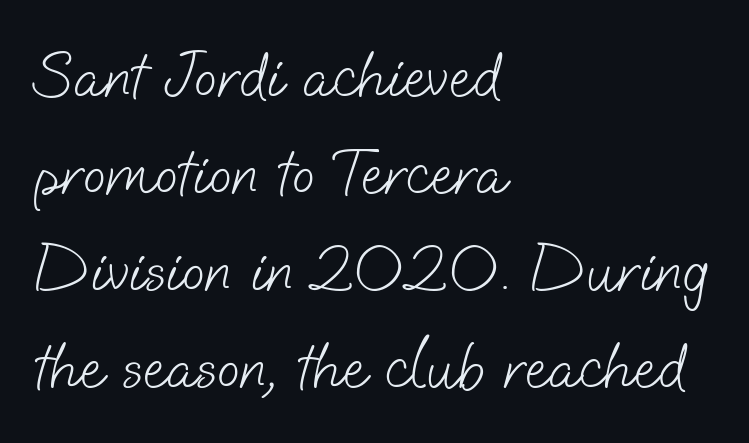
{"serif": "no", "bold": "no", "weight": "light", "width": "normal", "stroke_contrast": "low", "x_height": "small", "monospaced": "no", "underline": "no", "align": "left", "line_spacing": "normal", "line_spacing_ratio": 1.45, "letter_spacing": "normal", "letter_spacing_em": 0.0, "glyph_px": 67}
